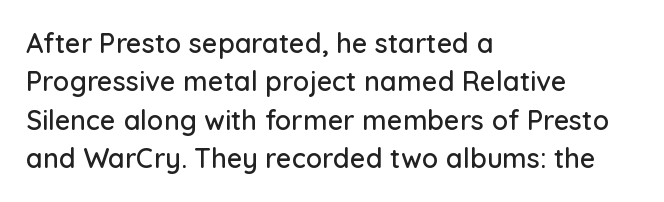
The image shows 27 px text type, upright; set left-aligned, normal line spacing (1.42x), normal letter spacing, not underlined.
